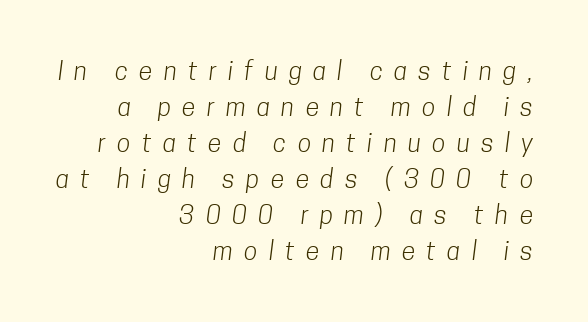
Q: Is the text bold? A: No.
Q: Is the text underlined? A: No.
Q: How is the paragraph aligned? A: Right-aligned.
Q: Is the spacing between letters normal or unusually wide? A: Unusually wide.
Q: Is the spacing between lines tight, normal or loose? A: Normal.
